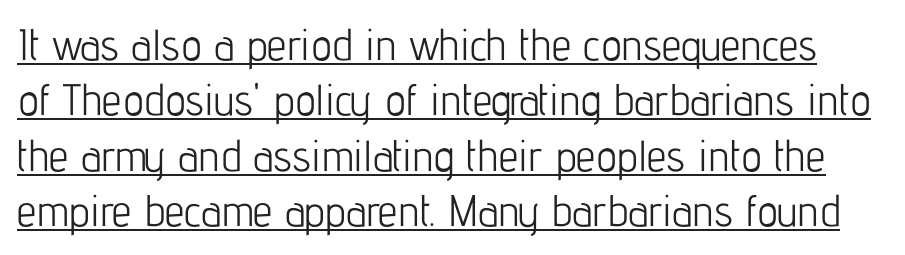
The image shows 44 px light, condensed sans-serif type, upright; set normal line spacing (1.26x), normal letter spacing, underlined; low stroke contrast and a medium x-height.
